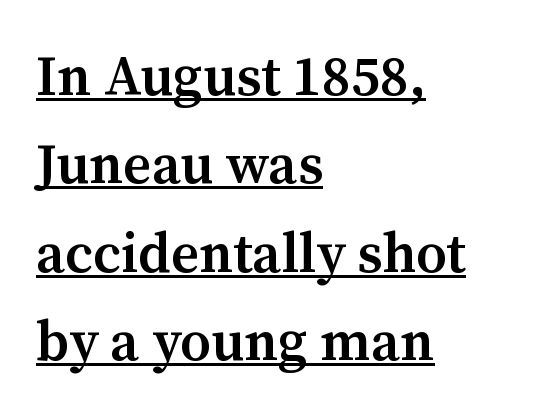
What decoration does the sample have? An underline. The rows are spaced the way most documents space them. The paragraph shown leans on its left margin. Stroke thickness is moderately raised; the sample reads as semibold.
